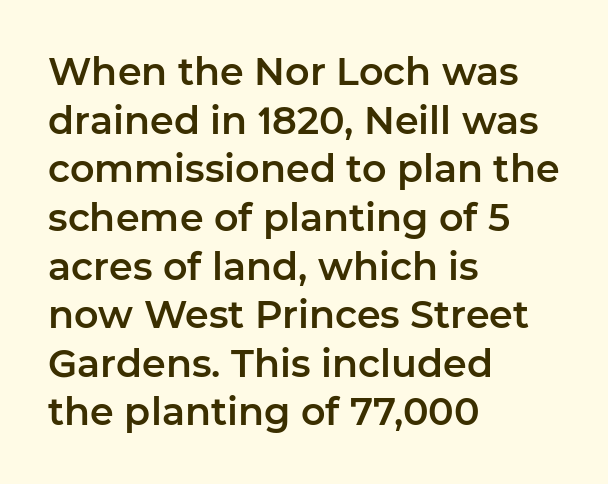
Q: Is the text italic (slanted)? A: No, it is upright.
Q: Is the typeface a serif or a sans-serif typeface? A: Sans-serif.
Q: Is the text underlined? A: No.
Q: How is the paragraph aligned? A: Left-aligned.
Q: Is the spacing between letters normal or unusually wide? A: Normal.
Q: Is the spacing between lines tight, normal or loose? A: Normal.
Q: Width (condensed, normal, or wide)? A: Normal.
Q: Stroke contrast? A: Low.
Q: x-height? A: Medium.
Q: Monospaced? A: No.
